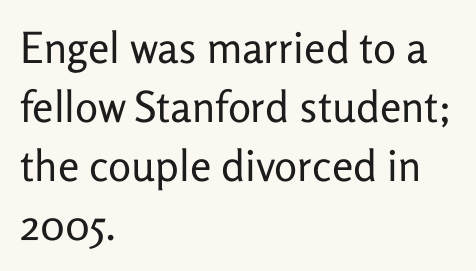
The image shows 43 px regular-weight sans-serif type, upright; set left-aligned, normal line spacing (1.37x), normal letter spacing, not underlined; low stroke contrast and a medium x-height.
